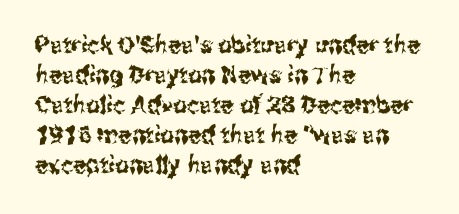
Q: Is the text italic (slanted)? A: No, it is upright.
Q: Is the text underlined? A: No.
Q: How is the paragraph aligned? A: Left-aligned.
Q: Is the spacing between letters normal or unusually wide? A: Normal.
Q: Is the spacing between lines tight, normal or loose? A: Normal.
